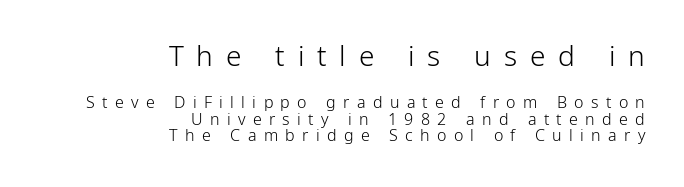
{"serif": "no", "italic": "no", "bold": "no", "weight": "light", "width": "condensed", "stroke_contrast": "low", "x_height": "medium", "monospaced": "no", "underline": "no", "align": "right", "line_spacing": "tight", "line_spacing_ratio": 1.05, "letter_spacing": "wide", "letter_spacing_em": 0.46, "larger_block": "first", "size_ratio": 1.75, "glyph_px": 28}
